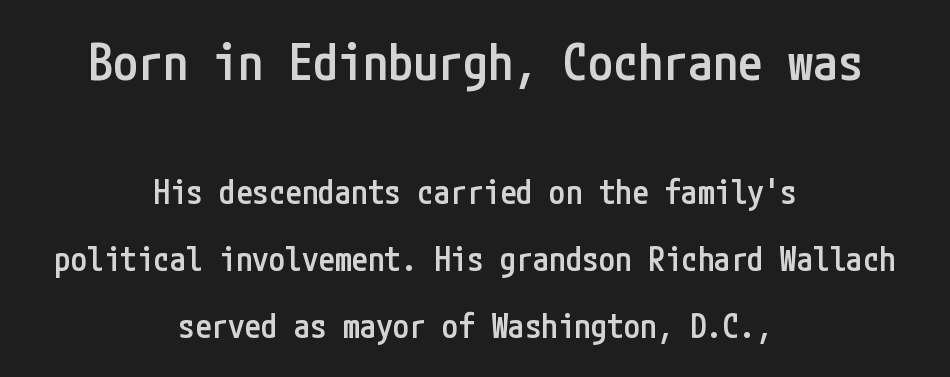
{"serif": "no", "italic": "no", "bold": "semi", "weight": "semibold", "width": "condensed", "stroke_contrast": "low", "x_height": "medium", "underline": "no", "align": "center", "line_spacing": "loose", "line_spacing_ratio": 2.03, "letter_spacing": "normal", "letter_spacing_em": 0.0, "larger_block": "first", "size_ratio": 1.52, "glyph_px": 50}
